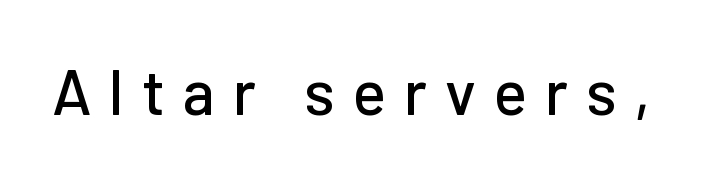
The letters advance in unequal steps, a hallmark of proportional type. Rendered with straight, roman letterforms. The text was rendered using a sans face with plain stroke endings. Spacing between characters has been opened up far beyond the box default. Underlining? Definitely not there.
